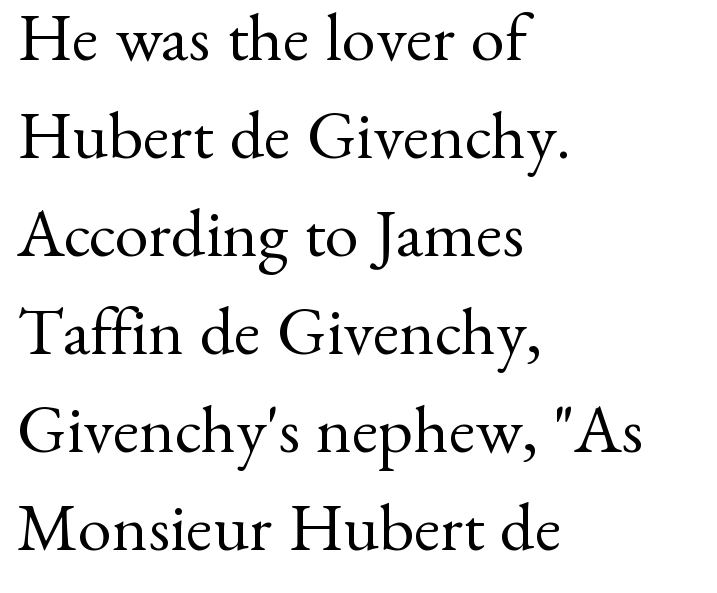
The image shows 68 px regular-weight serif type, upright; set left-aligned, normal line spacing (1.44x), normal letter spacing, not underlined; medium stroke contrast and a small x-height.
